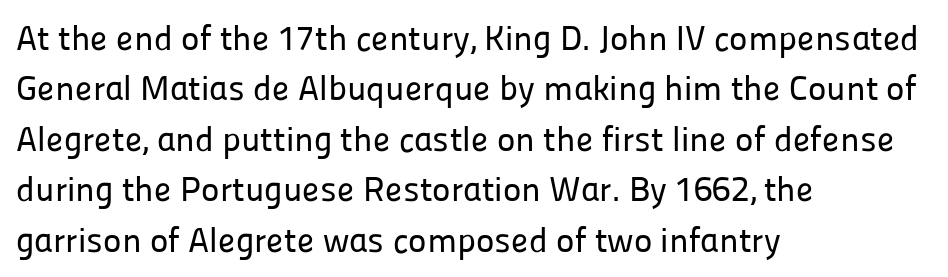
Vertical strokes here are truly vertical. The space between consecutive lines is moderate. The compositor pushed each line to the left boundary. The glyphs in this specimen are sans serif. The foot of each line stays bare and open. What stands out about the letter spacing? Nothing — it is the standard amount.
